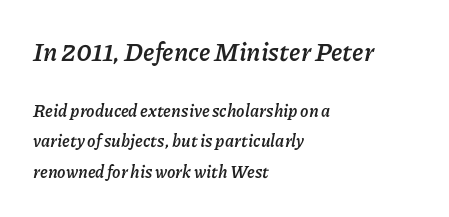
{"italic": "yes", "lean": "right", "slant_degrees": 11, "bold": "yes", "underline": "no", "align": "left", "line_spacing_ratio": 1.79, "letter_spacing": "normal", "letter_spacing_em": 0.0, "larger_block": "first", "size_ratio": 1.47, "glyph_px": 25}
